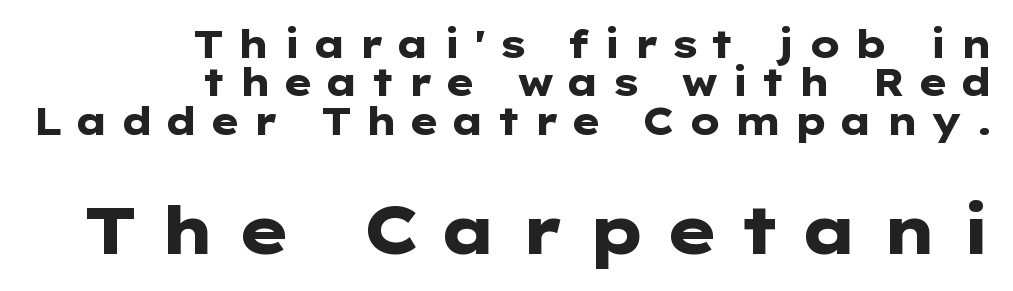
Q: Is the text bold? A: Yes.
Q: Is the text italic (slanted)? A: No, it is upright.
Q: Is the typeface a serif or a sans-serif typeface? A: Sans-serif.
Q: Is the text underlined? A: No.
Q: How is the paragraph aligned? A: Right-aligned.
Q: Is the spacing between letters normal or unusually wide? A: Unusually wide.
Q: Is the spacing between lines tight, normal or loose? A: Tight.
Q: Which block of text is set in a larger size, the first (top) or the second (bottom)? A: The second (bottom) one.
Q: Width (condensed, normal, or wide)? A: Wide.
Q: Stroke contrast? A: Low.
Q: x-height? A: Medium.
Q: Monospaced? A: No.
